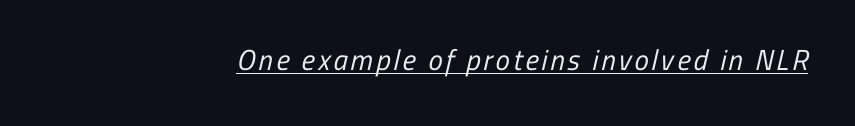
The image shows 29 px regular-weight, condensed sans-serif type; set underlined; low stroke contrast and a medium x-height.
